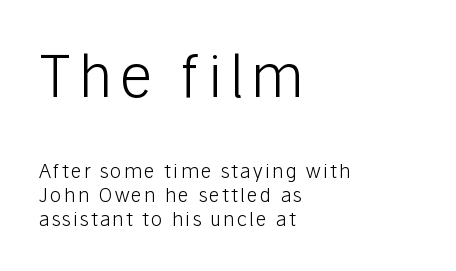
Q: Is the text bold? A: No.
Q: Is the text italic (slanted)? A: No, it is upright.
Q: Is the typeface a serif or a sans-serif typeface? A: Sans-serif.
Q: Is the text underlined? A: No.
Q: How is the paragraph aligned? A: Left-aligned.
Q: Is the spacing between lines tight, normal or loose? A: Normal.
Q: Which block of text is set in a larger size, the first (top) or the second (bottom)? A: The first (top) one.
Q: Width (condensed, normal, or wide)? A: Normal.
Q: Stroke contrast? A: Low.
Q: x-height? A: Medium.
Q: Monospaced? A: No.
